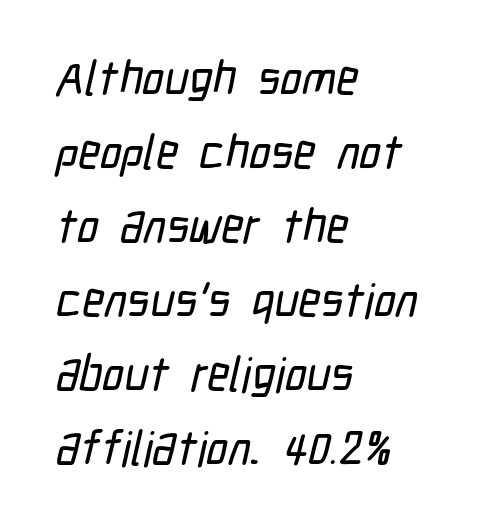
Does the copy run flush right? No — it runs flush left. The rows are spaced the way most documents space them. Think of a printed novel: that variable character pitch is what you see here. I'd call this a sans setting — the letters go barefoot.
